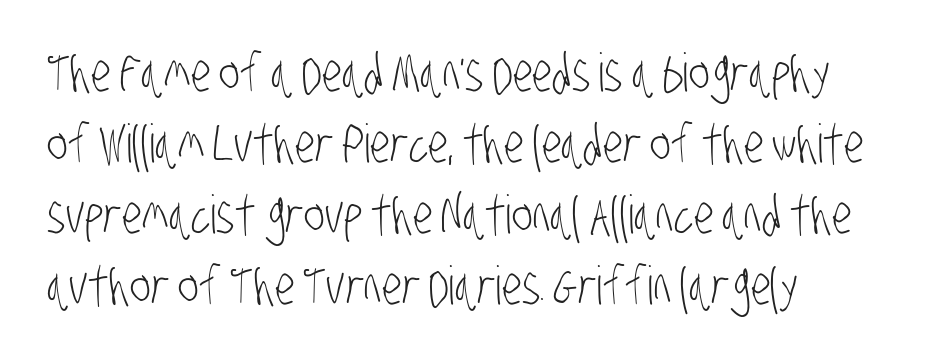
Quick note: underline off. The letters look calm and open, with moderate or lighter stems. A sans-serif font was chosen for this passage. Characters follow at the spacing the type designer built in. Visually the block forms a straight wall on the left and a jagged coastline on the right.
